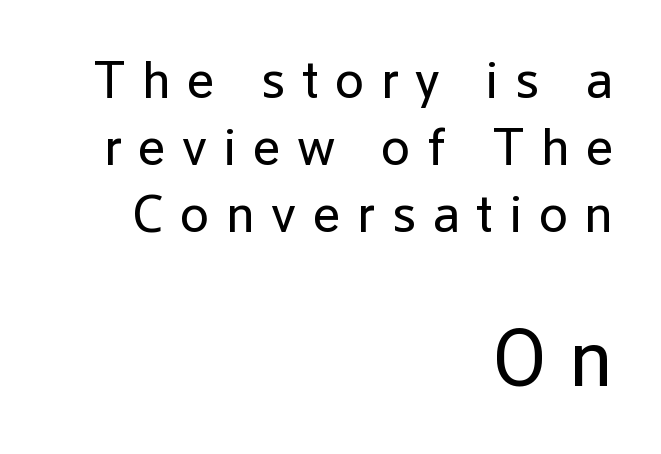
In terms of leading, this rendering sits right in the middle. You could only call the tracking loose — the letters float apart. The letters in the lower block stand taller than those in the block above. The passage shown is typed in a proportional face where columns would drift. Posture: vertical. This rendering uses right alignment, leaving the left contour irregular.
